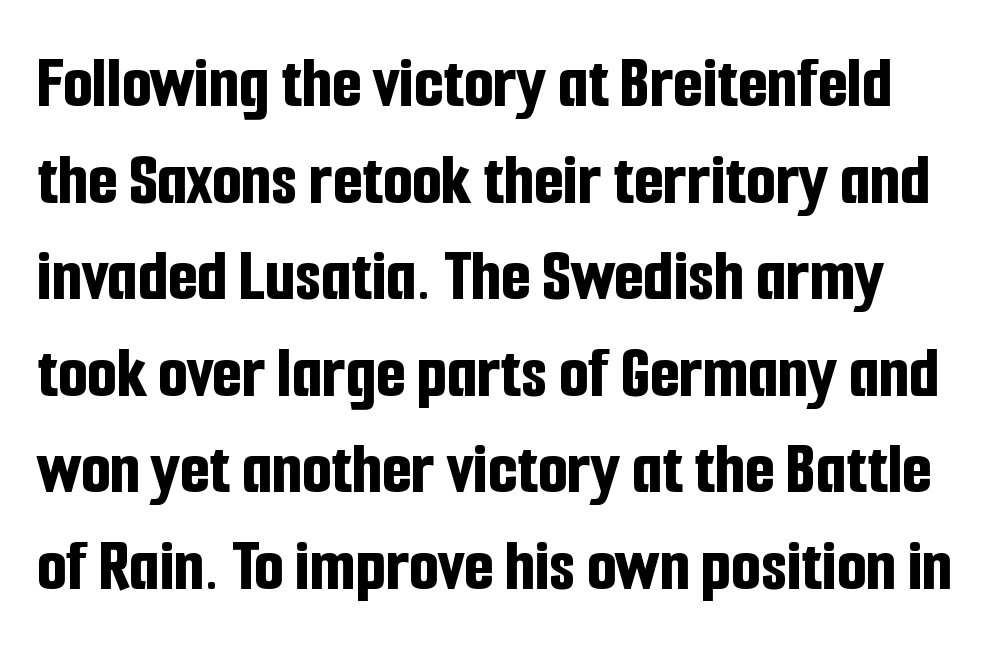
Q: Is the text bold? A: Yes.
Q: Is the text italic (slanted)? A: No, it is upright.
Q: Is the typeface a serif or a sans-serif typeface? A: Sans-serif.
Q: Is the text underlined? A: No.
Q: Is the spacing between letters normal or unusually wide? A: Normal.
Q: Is the spacing between lines tight, normal or loose? A: Normal.
Q: Width (condensed, normal, or wide)? A: Condensed.
Q: Stroke contrast? A: Low.
Q: x-height? A: Medium.
Q: Monospaced? A: No.
